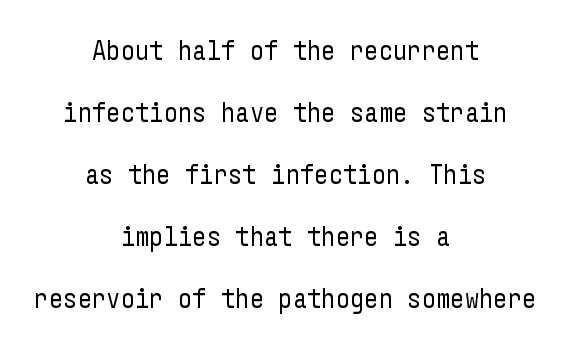
{"serif": "no", "italic": "no", "bold": "no", "weight": "regular", "width": "condensed", "stroke_contrast": "low", "x_height": "medium", "underline": "no", "align": "center", "line_spacing": "loose", "line_spacing_ratio": 2.21, "letter_spacing": "normal", "letter_spacing_em": 0.0, "glyph_px": 28}
